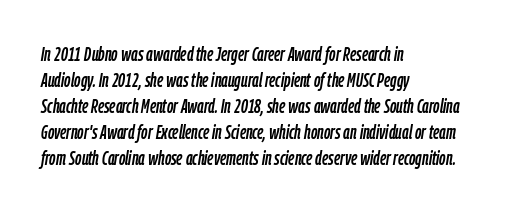
Q: Is the text italic (slanted)? A: Yes, it leans right by about 9 degrees.
Q: Is the text underlined? A: No.
Q: How is the paragraph aligned? A: Left-aligned.
Q: Is the spacing between letters normal or unusually wide? A: Normal.
Q: Is the spacing between lines tight, normal or loose? A: Normal.
